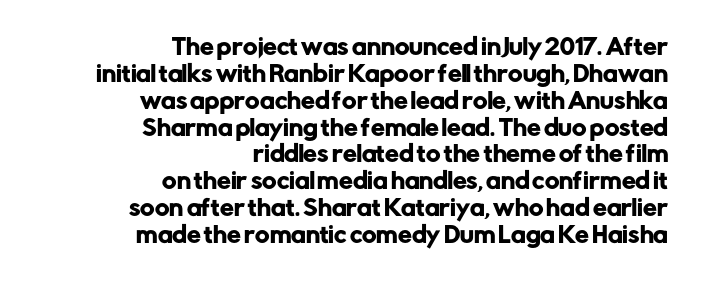
Clear beneath every line of the passage. A roman cut, with each character standing at attention. Notice how the passage keeps a crisp vertical edge on the right only. Inter-character spacing is left at the font's built-in metrics.
